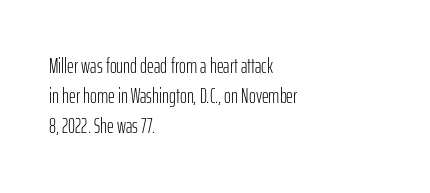
{"italic": "no", "bold": "no", "underline": "no", "align": "left", "line_spacing": "normal", "line_spacing_ratio": 1.44, "letter_spacing": "normal", "letter_spacing_em": 0.0, "glyph_px": 21}
